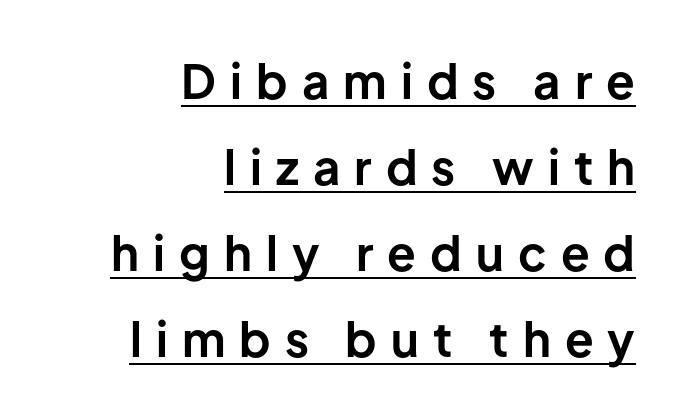
The image shows 47 px bold sans-serif type, upright; set right-aligned, line spacing 1.83x, unusually wide letter spacing (+0.3 em), underlined; low stroke contrast and a medium x-height.
